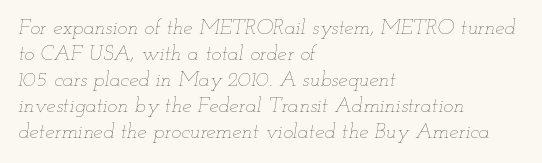
Q: Is the text bold? A: No.
Q: Is the text italic (slanted)? A: Yes, it leans right by about 12 degrees.
Q: Is the text underlined? A: No.
Q: How is the paragraph aligned? A: Left-aligned.
Q: Is the spacing between letters normal or unusually wide? A: Normal.
